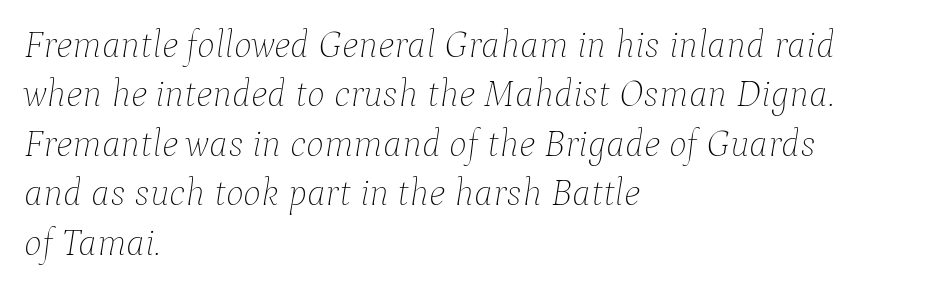
The text carries the slant typical of an italic or oblique font. Where is the straight margin? On the left. A typesetter would call this zero additional tracking. Each new line begins a customary step beneath the previous one.
